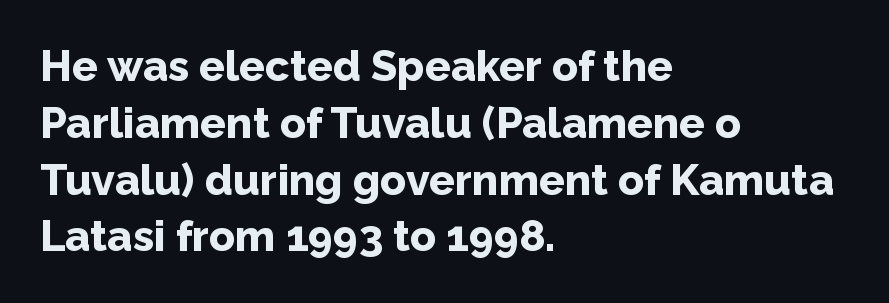
{"serif": "no", "italic": "no", "bold": "yes", "weight": "bold", "width": "normal", "stroke_contrast": "low", "x_height": "medium", "monospaced": "no", "underline": "no", "align": "left", "line_spacing": "normal", "line_spacing_ratio": 1.32, "letter_spacing": "normal", "letter_spacing_em": 0.0, "glyph_px": 43}
